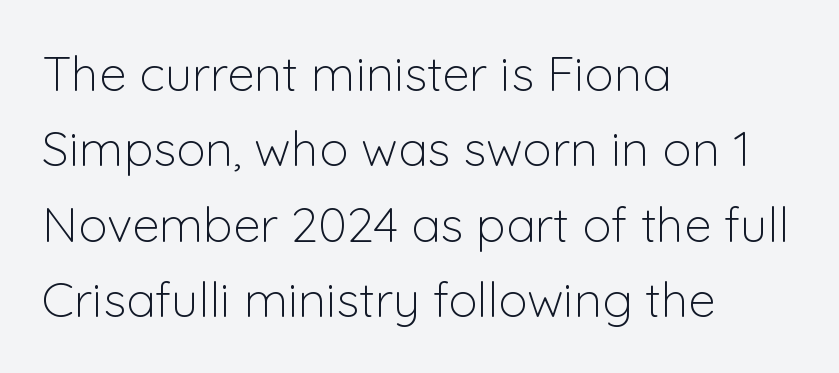
The image shows 49 px light sans-serif type, upright; set left-aligned, normal line spacing (1.54x), normal letter spacing, not underlined; low stroke contrast and a medium x-height.
